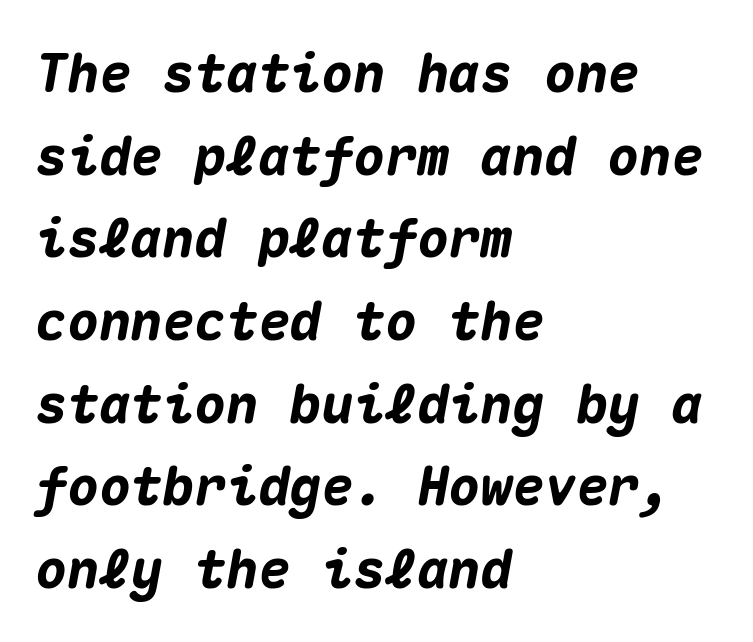
The zone under the glyphs is completely vacant. Letter spacing: default. Does the lettering tilt? It does — this is italic. The face used here is monospaced, like something from a code editor. This sample keeps an unexceptional amount of space between lines.
